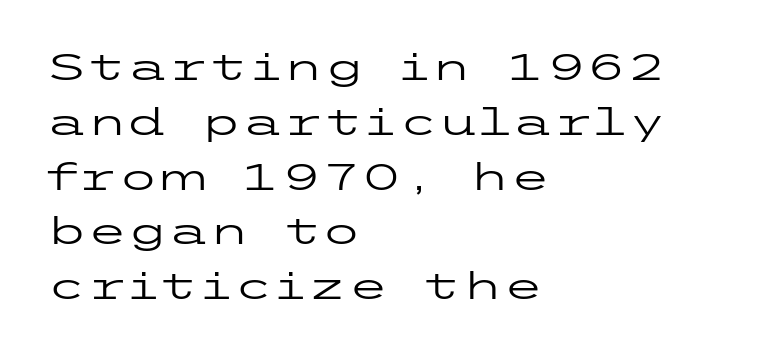
The image shows 37 px regular-weight, wide sans-serif type, upright; set left-aligned, normal line spacing (1.48x), normal letter spacing, not underlined; low stroke contrast and a medium x-height.
